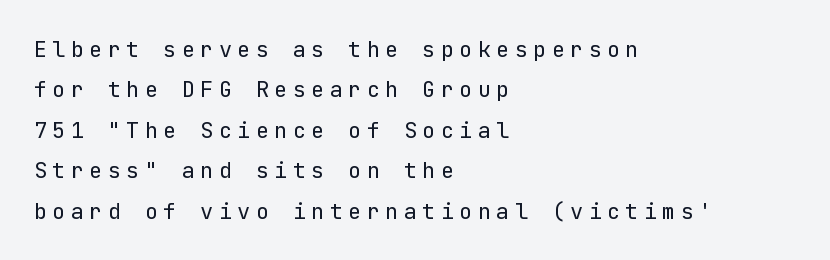
Q: Is the text bold? A: No.
Q: Is the text italic (slanted)? A: No, it is upright.
Q: Is the text underlined? A: No.
Q: How is the paragraph aligned? A: Left-aligned.
Q: Is the spacing between letters normal or unusually wide? A: Unusually wide.
